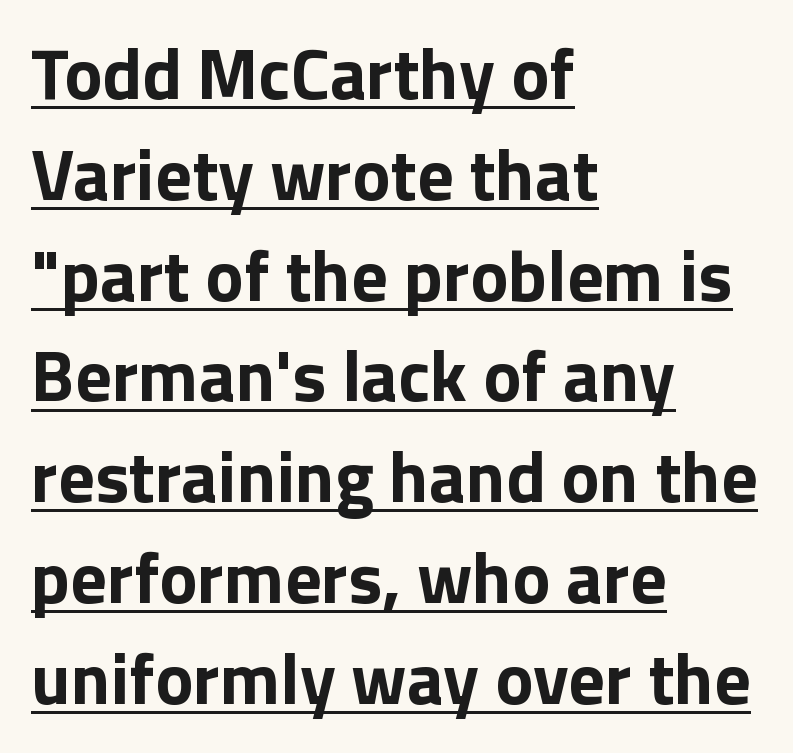
The image shows 72 px bold sans-serif type, upright; set left-aligned, normal line spacing (1.4x), normal letter spacing, underlined; low stroke contrast and a medium x-height.
